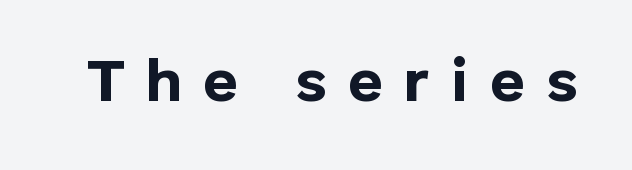
Posture: straight, roman, zero tilt. These lines are rendered in a variable-pitch font. Heavy, bold letterforms. This sample uses expanded letter spacing, leaving extra air between glyphs. Underlining? Definitely not there. Classification — sans serif.
